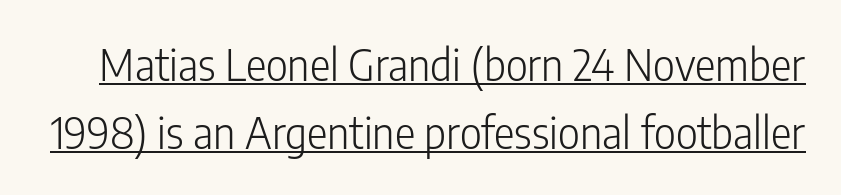
{"serif": "no", "italic": "no", "bold": "no", "weight": "light", "width": "condensed", "stroke_contrast": "low", "x_height": "medium", "monospaced": "no", "underline": "yes", "line_spacing": "normal", "line_spacing_ratio": 1.58, "letter_spacing": "normal", "letter_spacing_em": 0.0, "glyph_px": 43}
